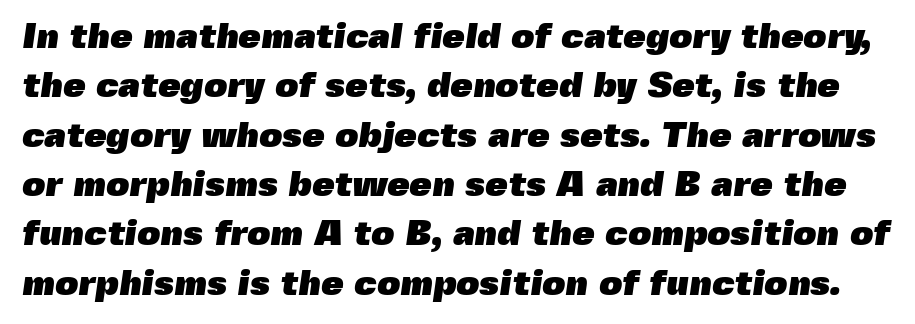
Proportional: the letters do not fall into vertical columns. The baseline area is clear. A typesetter would label this face a sans. Regarding leading, the lines here are spaced in the standard way. Letter spacing: default. Typesetter's note: full bold, strokes at maximum text heaviness.
